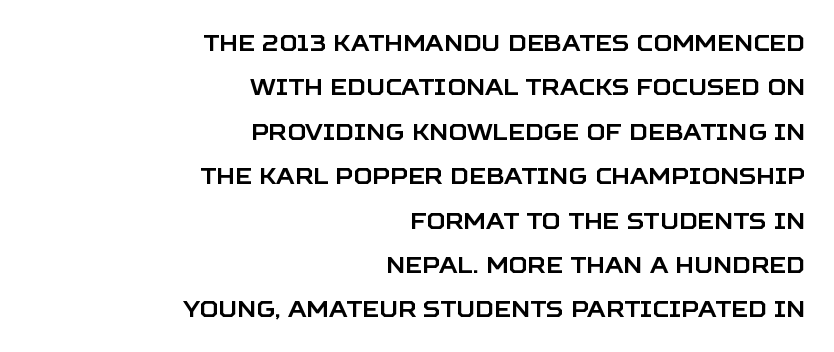
How would I describe the line gaps? Wide and relaxed. Descender tails drop into unmarked territory. There is no visible air inserted between adjacent glyphs. Notice how the stems are strictly vertical — no italics here.
